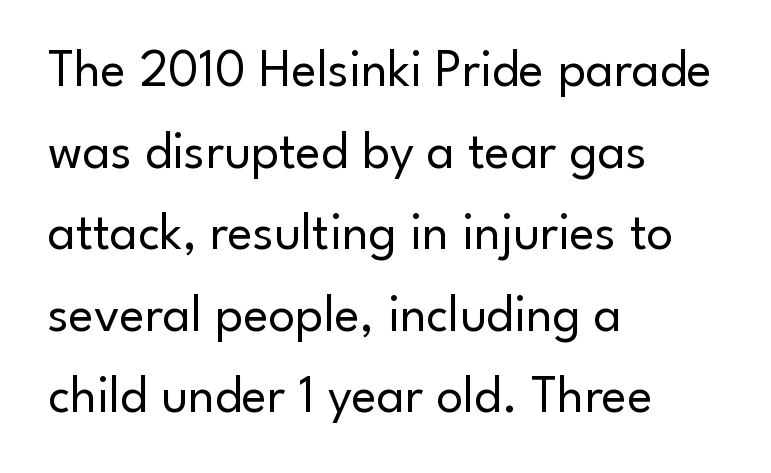
The image shows 53 px regular-weight sans-serif type, upright; set left-aligned, normal line spacing (1.54x), normal letter spacing, not underlined; low stroke contrast and a small x-height.
